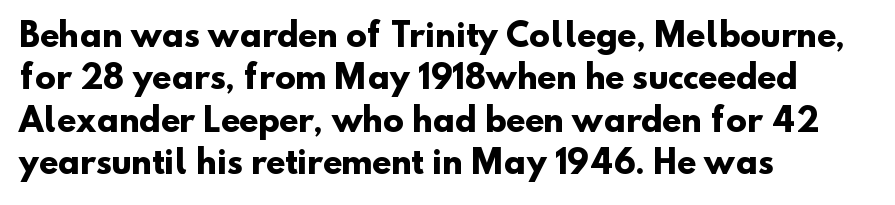
{"serif": "no", "bold": "yes", "weight": "heavy", "width": "normal", "stroke_contrast": "low", "x_height": "small", "monospaced": "no", "underline": "no", "align": "left", "line_spacing": "normal", "line_spacing_ratio": 1.37, "letter_spacing": "normal", "letter_spacing_em": 0.0, "glyph_px": 31}
